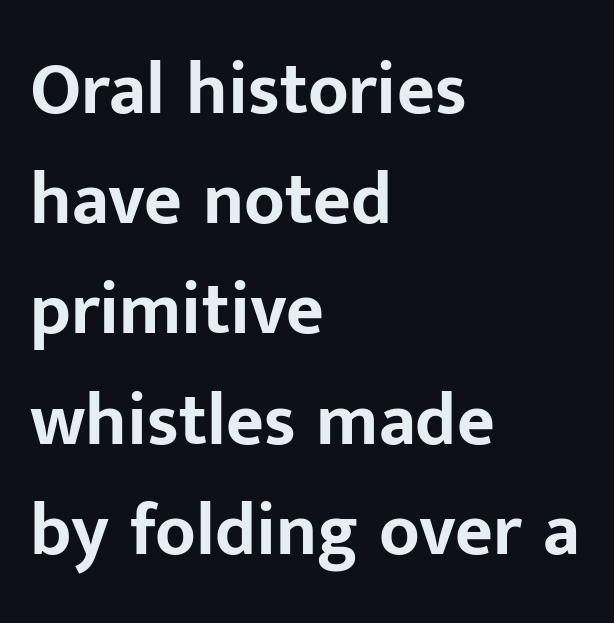
Q: Is the text bold? A: Yes.
Q: Is the text italic (slanted)? A: No, it is upright.
Q: Is the typeface a serif or a sans-serif typeface? A: Sans-serif.
Q: Is the text underlined? A: No.
Q: How is the paragraph aligned? A: Left-aligned.
Q: Is the spacing between letters normal or unusually wide? A: Normal.
Q: Is the spacing between lines tight, normal or loose? A: Normal.
Q: Width (condensed, normal, or wide)? A: Normal.
Q: Stroke contrast? A: Low.
Q: x-height? A: Medium.
Q: Monospaced? A: No.
